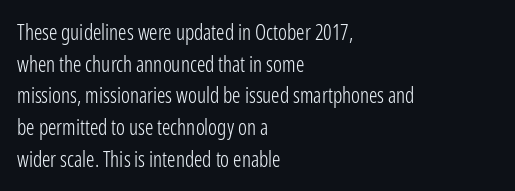
{"italic": "no", "bold": "no", "underline": "no", "align": "left", "line_spacing": "normal", "line_spacing_ratio": 1.51, "letter_spacing": "normal", "letter_spacing_em": 0.0, "glyph_px": 21}
